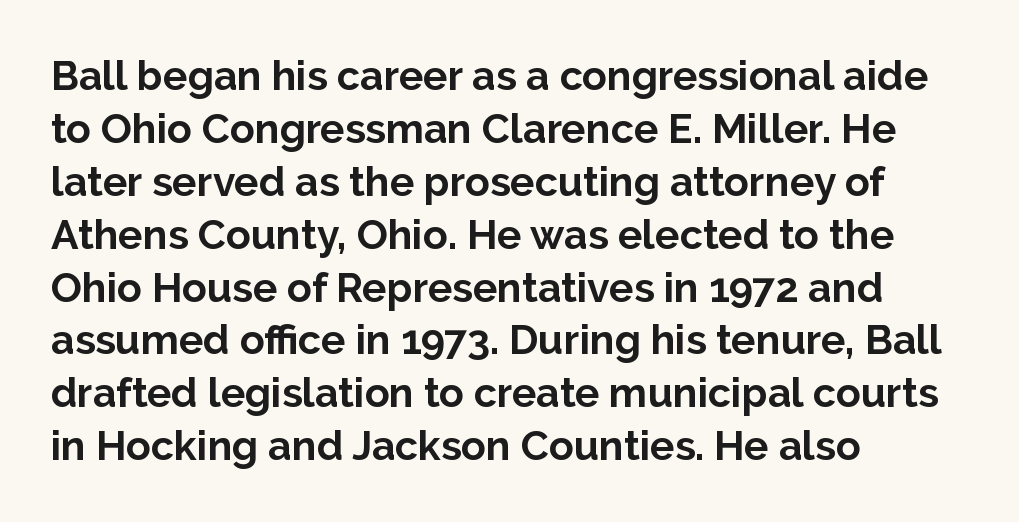
Q: Is the text bold? A: Yes.
Q: Is the text italic (slanted)? A: No, it is upright.
Q: Is the typeface a serif or a sans-serif typeface? A: Sans-serif.
Q: Is the text underlined? A: No.
Q: How is the paragraph aligned? A: Left-aligned.
Q: Is the spacing between letters normal or unusually wide? A: Normal.
Q: Is the spacing between lines tight, normal or loose? A: Normal.
Q: Width (condensed, normal, or wide)? A: Normal.
Q: Stroke contrast? A: Low.
Q: x-height? A: Medium.
Q: Monospaced? A: No.
